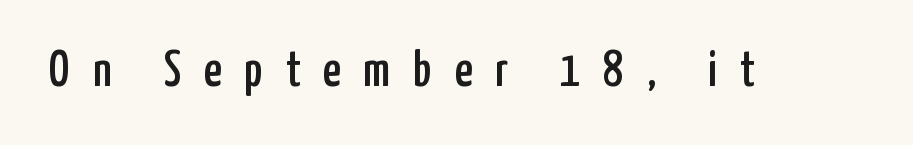
{"serif": "no", "italic": "no", "width": "condensed", "stroke_contrast": "low", "x_height": "medium", "monospaced": "no", "underline": "no", "letter_spacing": "wide", "letter_spacing_em": 0.45, "glyph_px": 50}
